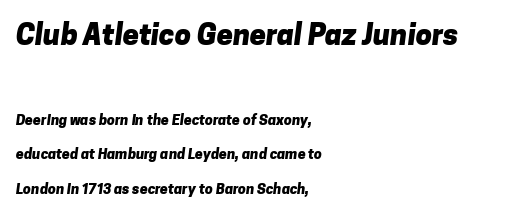
Q: Is the text bold? A: Yes.
Q: Is the typeface a serif or a sans-serif typeface? A: Sans-serif.
Q: Is the text underlined? A: No.
Q: How is the paragraph aligned? A: Left-aligned.
Q: Is the spacing between letters normal or unusually wide? A: Normal.
Q: Is the spacing between lines tight, normal or loose? A: Loose.
Q: Which block of text is set in a larger size, the first (top) or the second (bottom)? A: The first (top) one.
Q: Width (condensed, normal, or wide)? A: Normal.
Q: Stroke contrast? A: Low.
Q: x-height? A: Medium.
Q: Monospaced? A: No.
